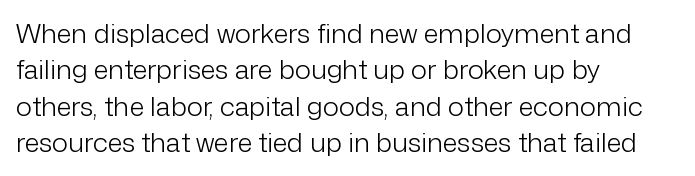
The image shows 27 px text type, upright; set left-aligned, normal line spacing (1.35x), normal letter spacing, not underlined.
